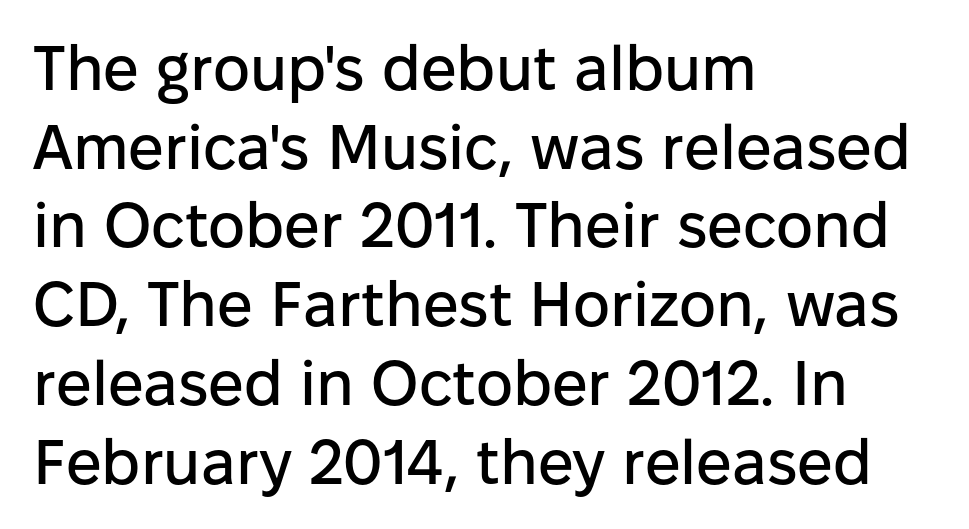
The image shows 63 px sans-serif type, upright; set left-aligned, normal line spacing (1.25x), normal letter spacing, not underlined; low stroke contrast and a medium x-height.
